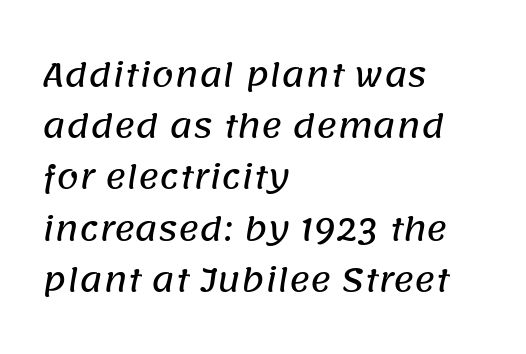
{"serif": "no", "width": "normal", "stroke_contrast": "low", "x_height": "large", "monospaced": "no", "underline": "no", "align": "left", "line_spacing": "normal", "line_spacing_ratio": 1.6, "letter_spacing": "normal", "letter_spacing_em": 0.0, "glyph_px": 32}
